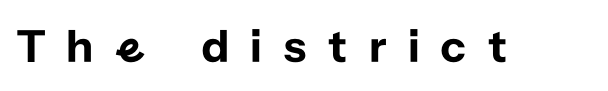
{"serif": "no", "italic": "no", "width": "normal", "stroke_contrast": "low", "x_height": "medium", "monospaced": "no", "underline": "no", "letter_spacing": "wide", "letter_spacing_em": 0.44, "glyph_px": 48}
